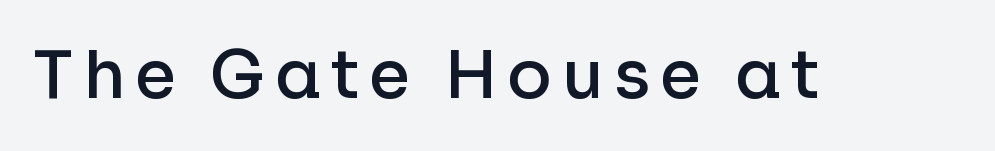
Summary of weight: moderately heavy, a semibold. The glyphs are unaccompanied by any horizontal stroke below them. Every stem runs plumb, perpendicular to the baseline. Font category for this specimen: sans-serif. Think of a printed novel: that variable character pitch is what you see here.
